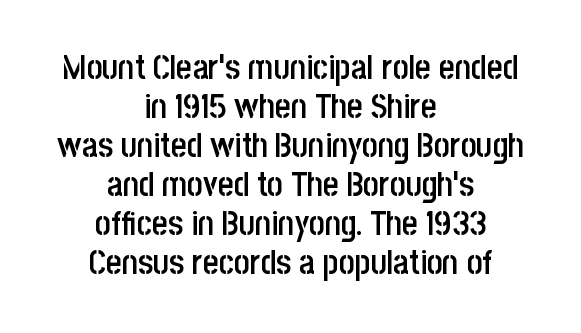
Students, observe: this is what under-led, compact text looks like. What weight is shown? A semibold, between regular and bold. Glance below the letters and you will spot only blank space. Horizontally, the lines are justified to the midpoint only. The typeface chosen for these lines omits serifs. There is no visible air inserted between adjacent glyphs.
